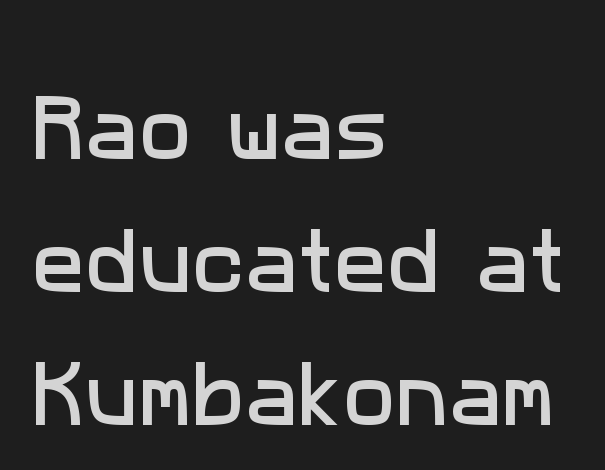
Q: Is the typeface a serif or a sans-serif typeface? A: Sans-serif.
Q: Is the text underlined? A: No.
Q: How is the paragraph aligned? A: Left-aligned.
Q: Is the spacing between letters normal or unusually wide? A: Normal.
Q: Width (condensed, normal, or wide)? A: Normal.
Q: Stroke contrast? A: Low.
Q: x-height? A: Medium.
Q: Monospaced? A: No.
